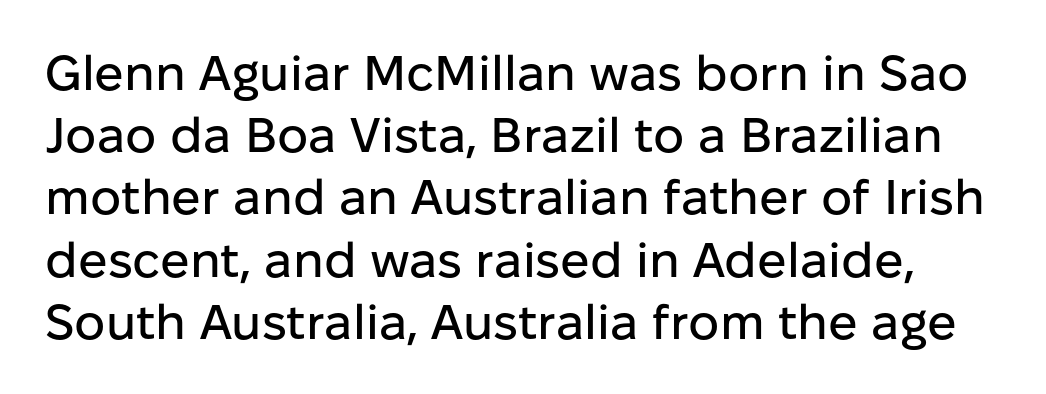
A typesetter would call this leading conventional body-copy spacing. The letters stand upright; this is a roman face. Inter-character spacing is left at the font's built-in metrics. Beneath every word, the page is bare. Think of a printed novel: that variable character pitch is what you see here.
